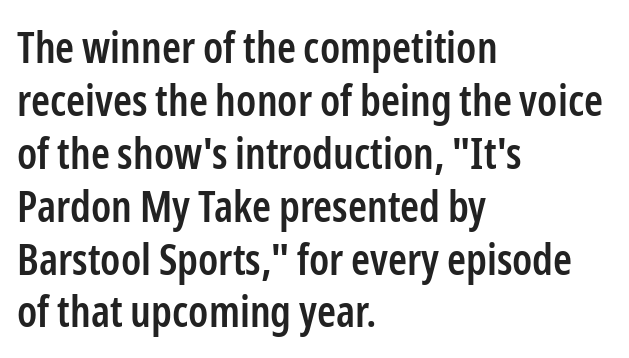
Q: Is the text bold? A: Semi-bold.
Q: Is the text italic (slanted)? A: No, it is upright.
Q: Is the typeface a serif or a sans-serif typeface? A: Sans-serif.
Q: Is the text underlined? A: No.
Q: How is the paragraph aligned? A: Left-aligned.
Q: Is the spacing between letters normal or unusually wide? A: Normal.
Q: Width (condensed, normal, or wide)? A: Condensed.
Q: Stroke contrast? A: Low.
Q: x-height? A: Medium.
Q: Monospaced? A: No.
